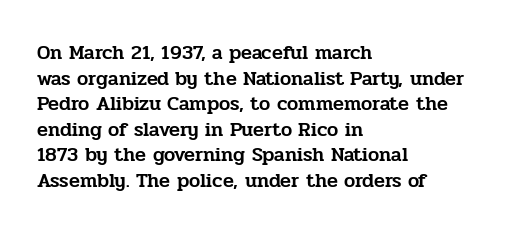
Nobody drew a line under any word here. Italic? Not at all — the glyphs are vertical. The rendering uses a moderate line-height, typical for paragraphs. You could call the tracking neutral — neither tight nor loose. This sample is left-justified, so line endings fall wherever the words run out.
